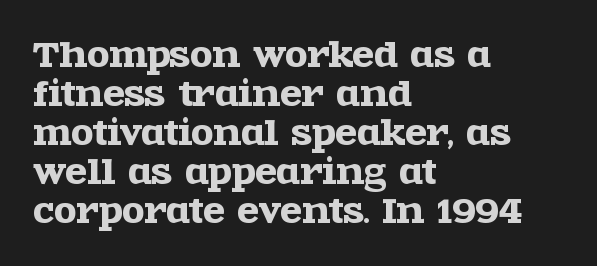
Q: Is the text italic (slanted)? A: No, it is upright.
Q: Is the typeface a serif or a sans-serif typeface? A: Serif.
Q: Is the text underlined? A: No.
Q: How is the paragraph aligned? A: Left-aligned.
Q: Is the spacing between letters normal or unusually wide? A: Normal.
Q: Width (condensed, normal, or wide)? A: Wide.
Q: x-height? A: Large.
Q: Monospaced? A: No.
